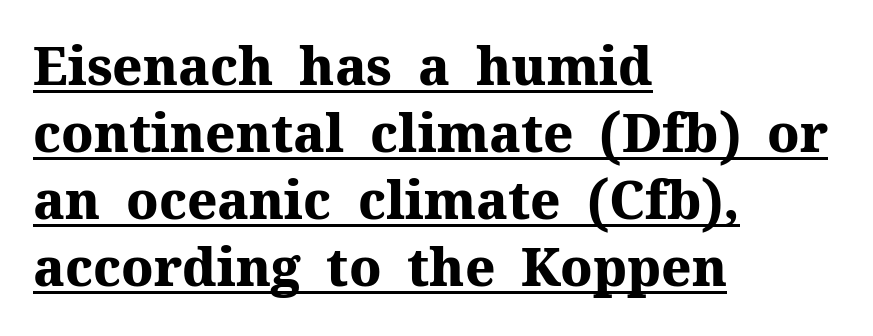
{"serif": "yes", "italic": "no", "bold": "yes", "weight": "heavy", "width": "normal", "stroke_contrast": "medium", "x_height": "medium", "monospaced": "no", "underline": "yes", "align": "left", "line_spacing": "normal", "line_spacing_ratio": 1.29, "letter_spacing": "normal", "letter_spacing_em": 0.0, "glyph_px": 52}
